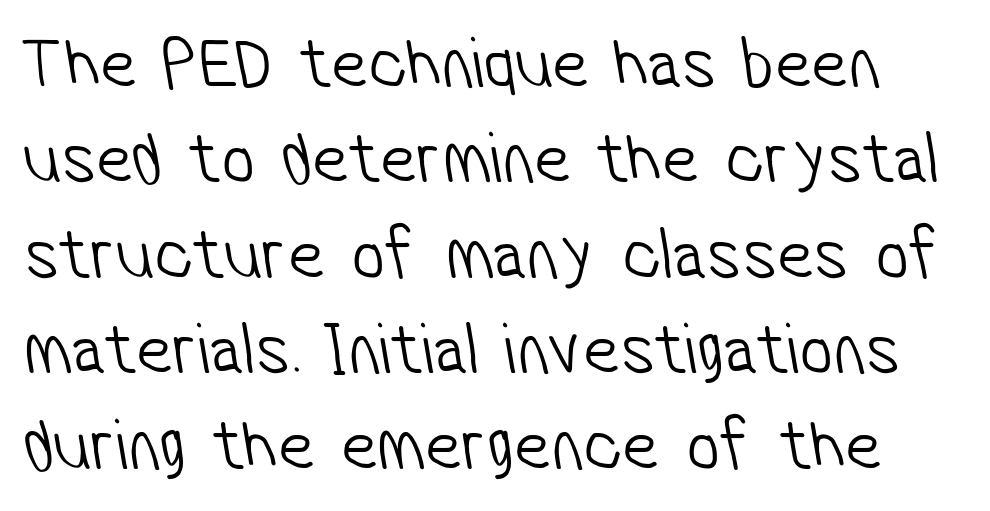
{"serif": "no", "bold": "no", "weight": "light", "width": "condensed", "stroke_contrast": "low", "x_height": "medium", "monospaced": "no", "underline": "no", "line_spacing": "normal", "line_spacing_ratio": 1.29, "letter_spacing": "normal", "letter_spacing_em": 0.0, "glyph_px": 74}
